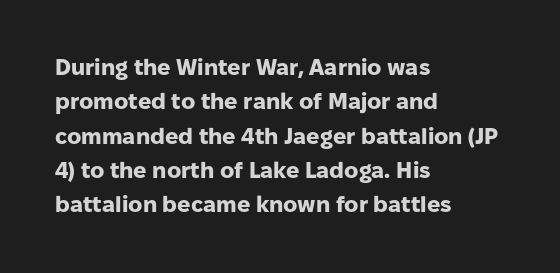
{"italic": "no", "bold": "yes", "underline": "no", "align": "left", "line_spacing": "normal", "line_spacing_ratio": 1.56, "letter_spacing": "normal", "letter_spacing_em": 0.0, "glyph_px": 22}
